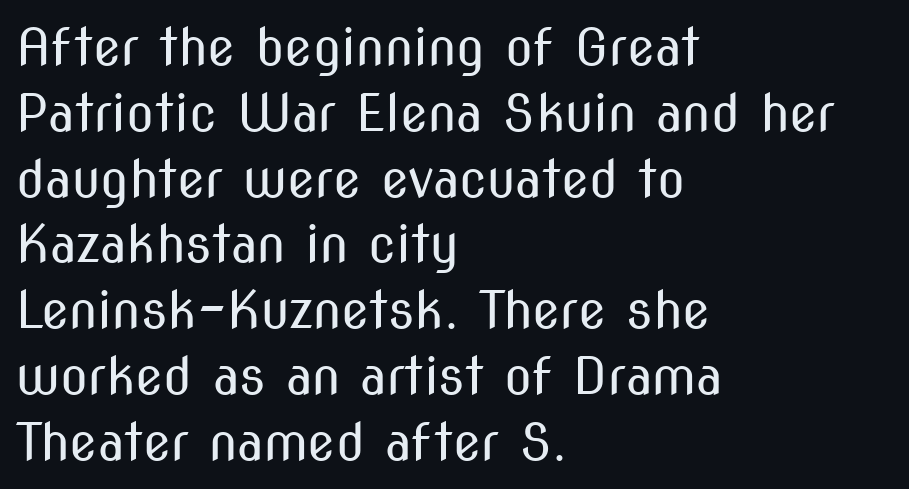
Q: Is the text bold? A: No.
Q: Is the text italic (slanted)? A: No, it is upright.
Q: Is the typeface a serif or a sans-serif typeface? A: Sans-serif.
Q: Is the text underlined? A: No.
Q: How is the paragraph aligned? A: Left-aligned.
Q: Is the spacing between letters normal or unusually wide? A: Normal.
Q: Is the spacing between lines tight, normal or loose? A: Normal.
Q: Width (condensed, normal, or wide)? A: Condensed.
Q: Stroke contrast? A: Medium.
Q: x-height? A: Medium.
Q: Monospaced? A: No.
